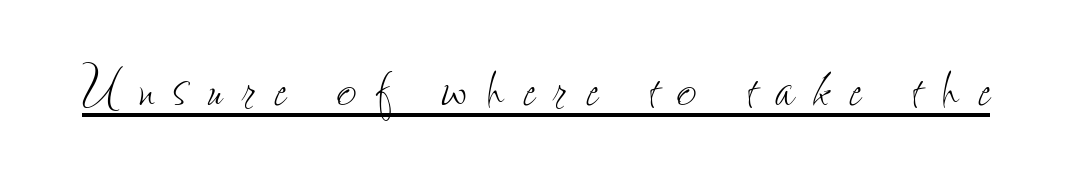
The image shows 69 px thin, condensed type; set unusually wide letter spacing (+0.27 em), underlined; low stroke contrast and a small x-height.
